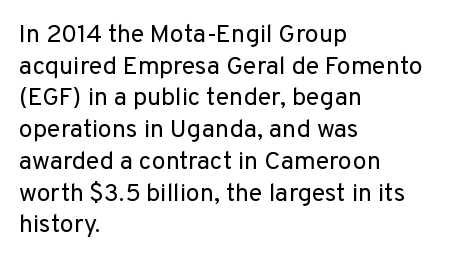
{"italic": "no", "bold": "no", "underline": "no", "align": "left", "line_spacing": "normal", "line_spacing_ratio": 1.27, "letter_spacing": "normal", "letter_spacing_em": 0.0, "glyph_px": 25}
